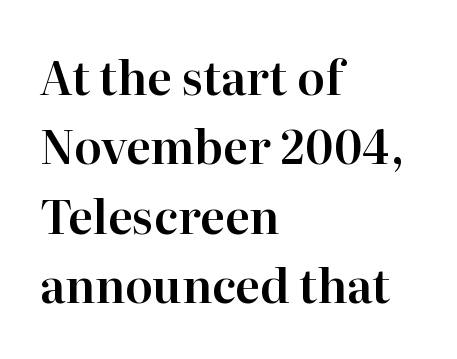
Is this a sans? No — the strokes have serifs. Think of a printed novel: that variable character pitch is what you see here. The vertical gap from one line to the next is medium. Visually the block forms a straight wall on the left and a jagged coastline on the right. These lines keep a tight, regular rhythm from letter to letter. Posture: upright roman.
